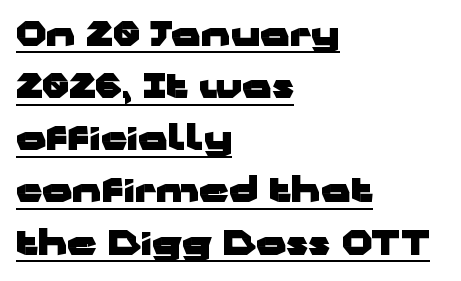
The image shows 33 px heavy, wide sans-serif type, upright; set left-aligned, normal line spacing (1.58x), normal letter spacing, underlined; low stroke contrast and a medium x-height.
